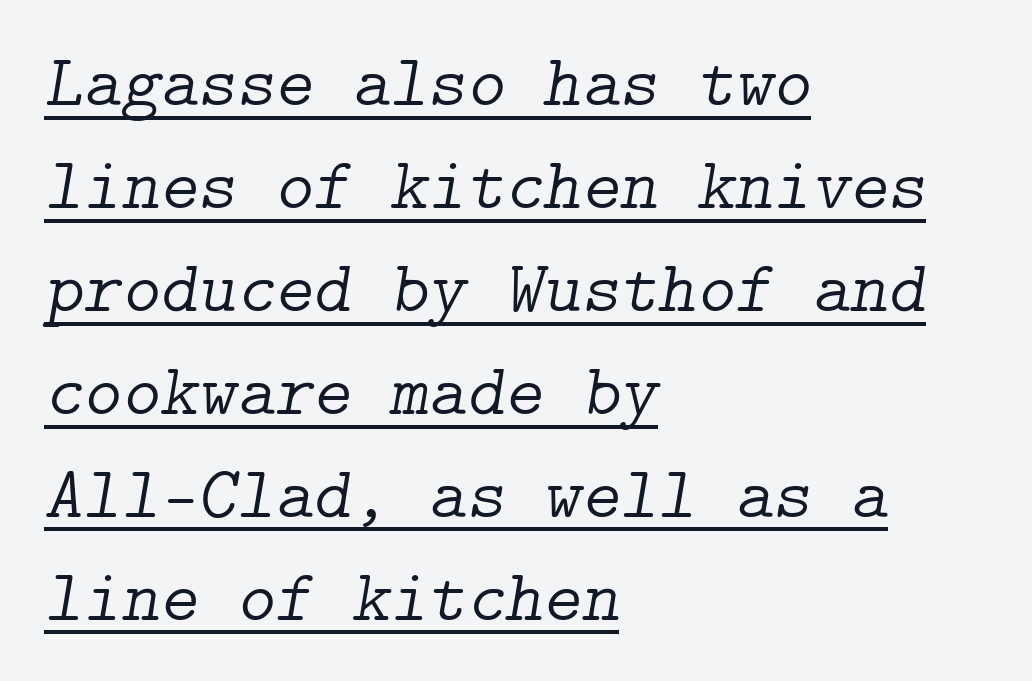
The image shows 73 px light serif type, italic (leaning right); set left-aligned, normal line spacing (1.41x), normal letter spacing, underlined; low stroke contrast and a medium x-height.
